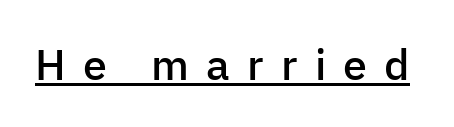
{"serif": "no", "italic": "no", "bold": "semi", "weight": "semibold", "width": "normal", "stroke_contrast": "low", "x_height": "medium", "monospaced": "no", "underline": "yes", "letter_spacing": "wide", "letter_spacing_em": 0.4, "glyph_px": 43}
